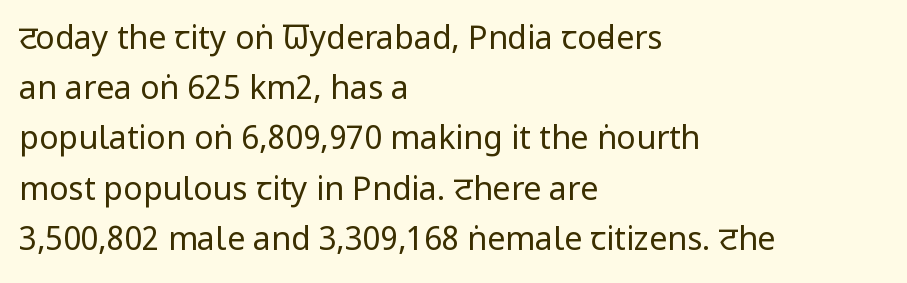
Q: Is the text bold? A: No.
Q: Is the text italic (slanted)? A: No, it is upright.
Q: Is the typeface a serif or a sans-serif typeface? A: Sans-serif.
Q: Is the text underlined? A: No.
Q: How is the paragraph aligned? A: Left-aligned.
Q: Is the spacing between letters normal or unusually wide? A: Normal.
Q: Is the spacing between lines tight, normal or loose? A: Normal.
Q: Width (condensed, normal, or wide)? A: Condensed.
Q: Stroke contrast? A: Low.
Q: x-height? A: Large.
Q: Monospaced? A: No.
